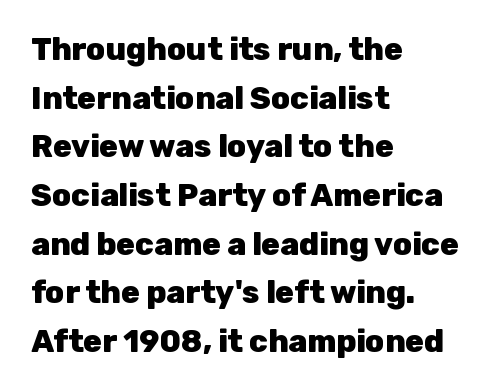
The image shows 31 px heavy sans-serif type, upright; set left-aligned, normal line spacing (1.57x), normal letter spacing, not underlined; low stroke contrast and a medium x-height.
